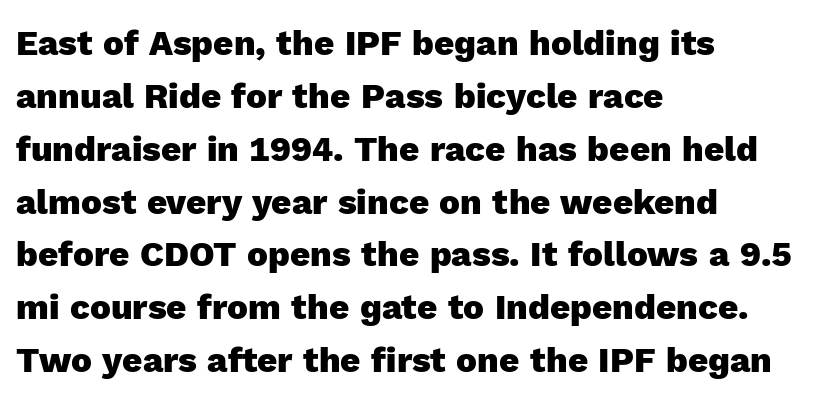
Q: Is the text bold? A: Yes.
Q: Is the text italic (slanted)? A: No, it is upright.
Q: Is the typeface a serif or a sans-serif typeface? A: Sans-serif.
Q: Is the text underlined? A: No.
Q: How is the paragraph aligned? A: Left-aligned.
Q: Is the spacing between letters normal or unusually wide? A: Normal.
Q: Is the spacing between lines tight, normal or loose? A: Normal.
Q: Width (condensed, normal, or wide)? A: Normal.
Q: x-height? A: Medium.
Q: Monospaced? A: No.
